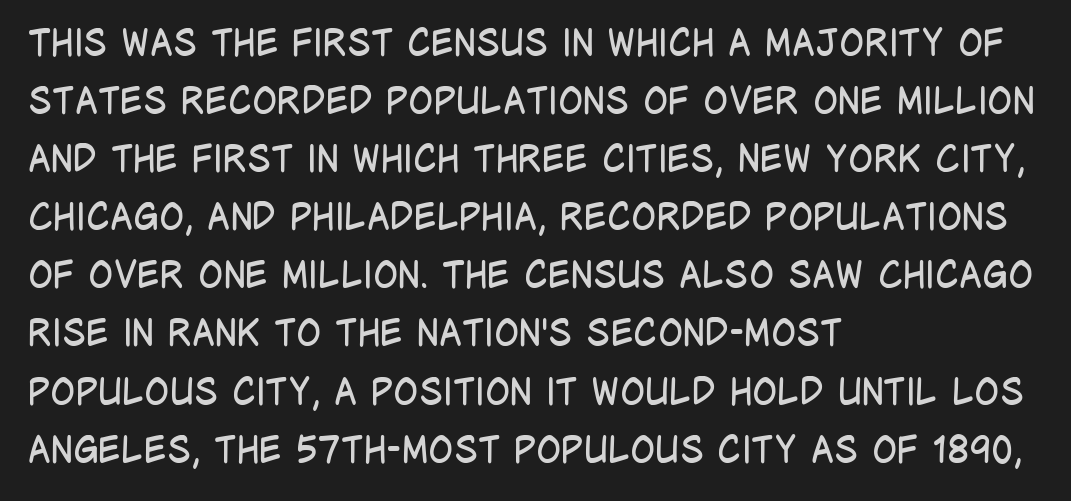
{"serif": "no", "italic": "no", "bold": "no", "weight": "regular", "width": "condensed", "stroke_contrast": "low", "x_height": "large", "monospaced": "no", "underline": "no", "align": "left", "line_spacing": "normal", "line_spacing_ratio": 1.57, "letter_spacing": "normal", "letter_spacing_em": 0.0, "glyph_px": 37}
